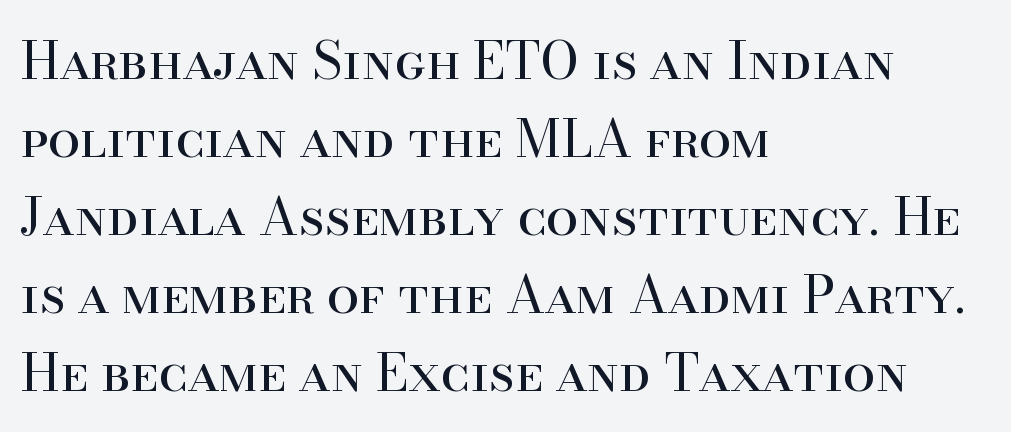
This rendering leaves character spacing at its baseline value. Descender tails drop into unmarked territory. Ascenders rise straight up at ninety degrees. The paragraph shown leans on its left margin.
